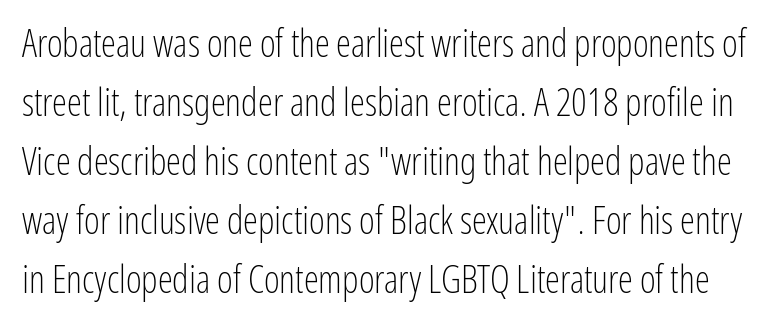
{"serif": "no", "italic": "no", "bold": "no", "weight": "light", "width": "condensed", "stroke_contrast": "low", "x_height": "medium", "monospaced": "no", "underline": "no", "line_spacing": "normal", "line_spacing_ratio": 1.55, "letter_spacing": "normal", "letter_spacing_em": 0.0, "glyph_px": 38}
